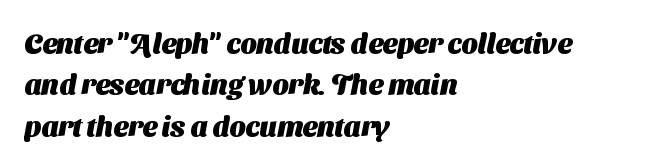
Q: Is the text bold? A: Yes.
Q: Is the typeface a serif or a sans-serif typeface? A: Sans-serif.
Q: Is the text underlined? A: No.
Q: How is the paragraph aligned? A: Left-aligned.
Q: Is the spacing between letters normal or unusually wide? A: Normal.
Q: Is the spacing between lines tight, normal or loose? A: Normal.
Q: Width (condensed, normal, or wide)? A: Normal.
Q: Stroke contrast? A: Medium.
Q: x-height? A: Medium.
Q: Monospaced? A: No.
